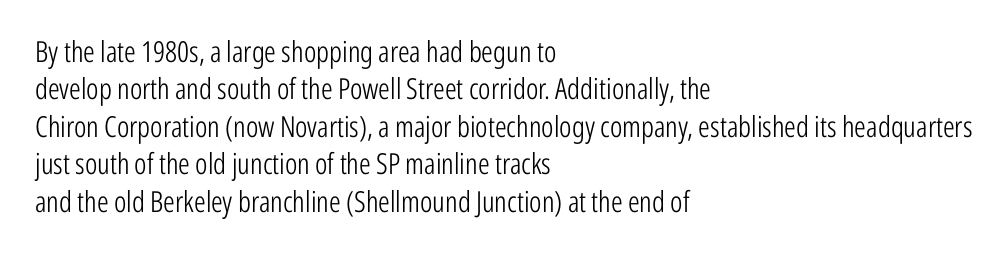
Q: Is the text bold? A: No.
Q: Is the text italic (slanted)? A: No, it is upright.
Q: Is the typeface a serif or a sans-serif typeface? A: Sans-serif.
Q: Is the text underlined? A: No.
Q: How is the paragraph aligned? A: Left-aligned.
Q: Is the spacing between letters normal or unusually wide? A: Normal.
Q: Is the spacing between lines tight, normal or loose? A: Normal.
Q: Width (condensed, normal, or wide)? A: Condensed.
Q: Stroke contrast? A: Low.
Q: x-height? A: Medium.
Q: Monospaced? A: No.
